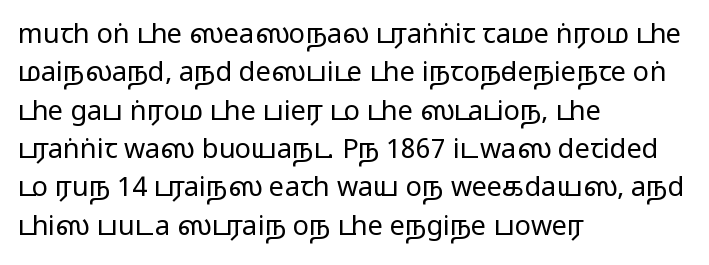
{"italic": "no", "bold": "no", "underline": "no", "align": "left", "line_spacing": "normal", "line_spacing_ratio": 1.42, "letter_spacing": "normal", "letter_spacing_em": 0.0, "glyph_px": 27}
